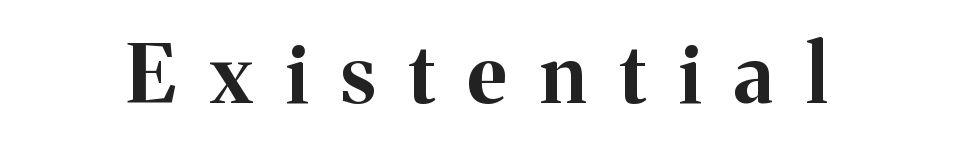
{"serif": "yes", "italic": "no", "bold": "yes", "weight": "bold", "width": "normal", "stroke_contrast": "medium", "x_height": "medium", "monospaced": "no", "underline": "no", "letter_spacing": "wide", "letter_spacing_em": 0.42, "glyph_px": 80}
